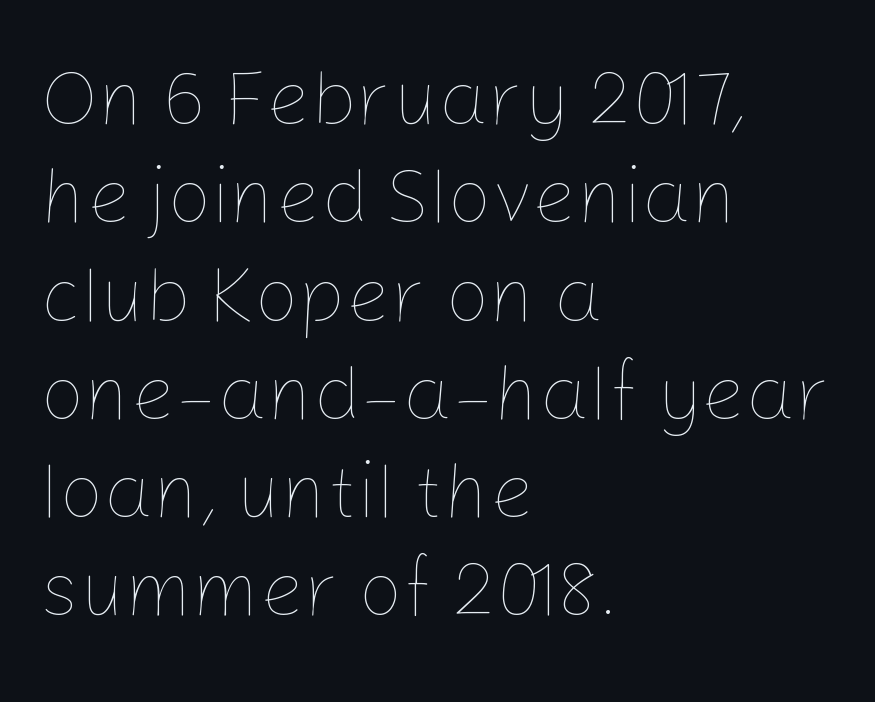
The image shows 78 px thin type, upright; set left-aligned, normal line spacing (1.26x), normal letter spacing, not underlined; low stroke contrast and a medium x-height.
